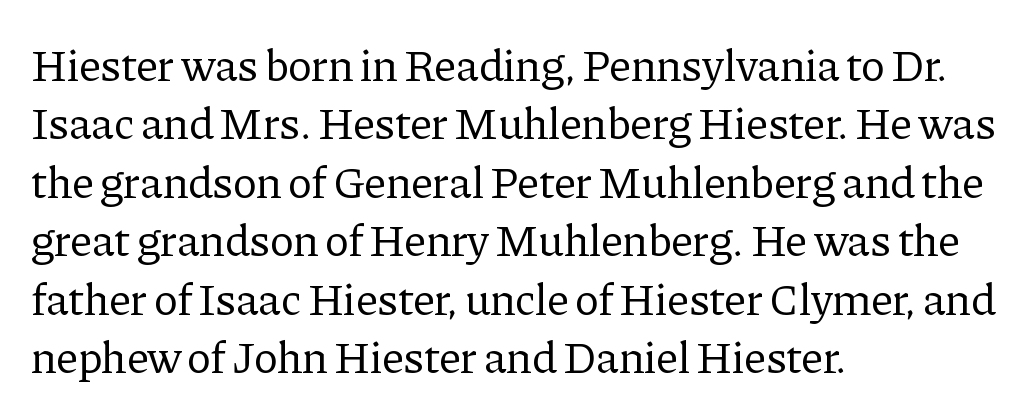
{"serif": "yes", "italic": "no", "bold": "no", "weight": "regular", "width": "normal", "stroke_contrast": "low", "x_height": "medium", "monospaced": "no", "underline": "no", "align": "left", "line_spacing": "normal", "line_spacing_ratio": 1.3, "letter_spacing": "normal", "letter_spacing_em": 0.0, "glyph_px": 45}
